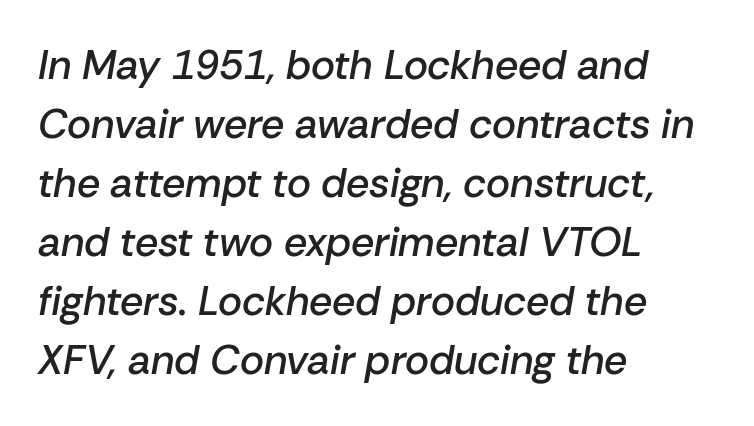
The image shows 41 px semibold type, italic (leaning right); set left-aligned, normal line spacing (1.44x), normal letter spacing, not underlined; low stroke contrast and a medium x-height.
